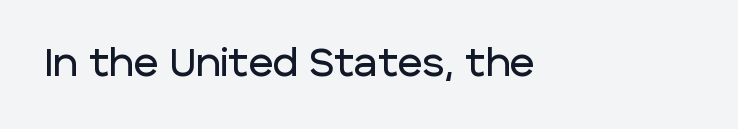
The image shows 38 px sans-serif type, upright; set normal letter spacing, not underlined; low stroke contrast and a large x-height.
